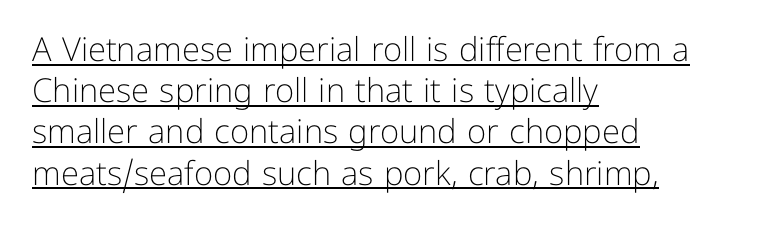
The image shows 33 px light sans-serif type, upright; set left-aligned, normal line spacing (1.25x), normal letter spacing, underlined; low stroke contrast and a medium x-height.
